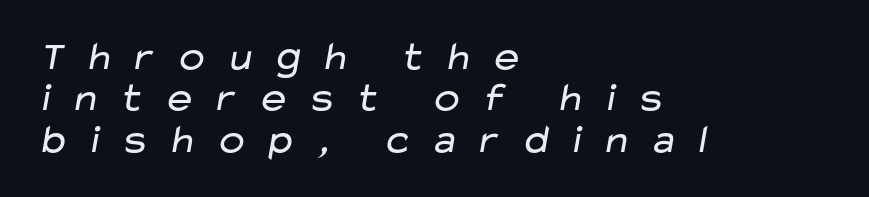
Q: Is the text bold? A: No.
Q: Is the typeface a serif or a sans-serif typeface? A: Sans-serif.
Q: Is the text underlined? A: No.
Q: How is the paragraph aligned? A: Left-aligned.
Q: Is the spacing between letters normal or unusually wide? A: Unusually wide.
Q: Is the spacing between lines tight, normal or loose? A: Tight.
Q: Width (condensed, normal, or wide)? A: Wide.
Q: Stroke contrast? A: Low.
Q: x-height? A: Medium.
Q: Monospaced? A: No.
